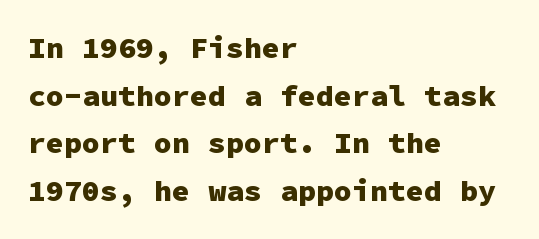
{"serif": "no", "italic": "no", "bold": "yes", "weight": "heavy", "width": "normal", "stroke_contrast": "low", "x_height": "medium", "monospaced": "yes", "underline": "no", "align": "left", "line_spacing": "normal", "line_spacing_ratio": 1.59, "letter_spacing": "normal", "letter_spacing_em": 0.0, "glyph_px": 30}
